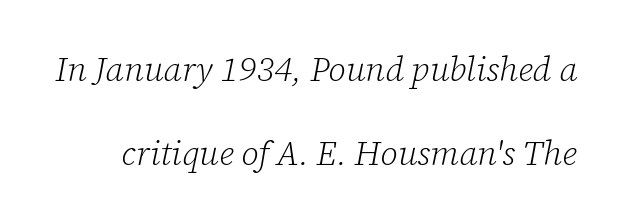
{"serif": "yes", "italic": "yes", "lean": "right", "slant_degrees": 12, "bold": "no", "weight": "light", "width": "normal", "stroke_contrast": "low", "x_height": "medium", "monospaced": "no", "underline": "no", "line_spacing": "loose", "line_spacing_ratio": 2.47, "letter_spacing": "normal", "letter_spacing_em": 0.0, "glyph_px": 34}
